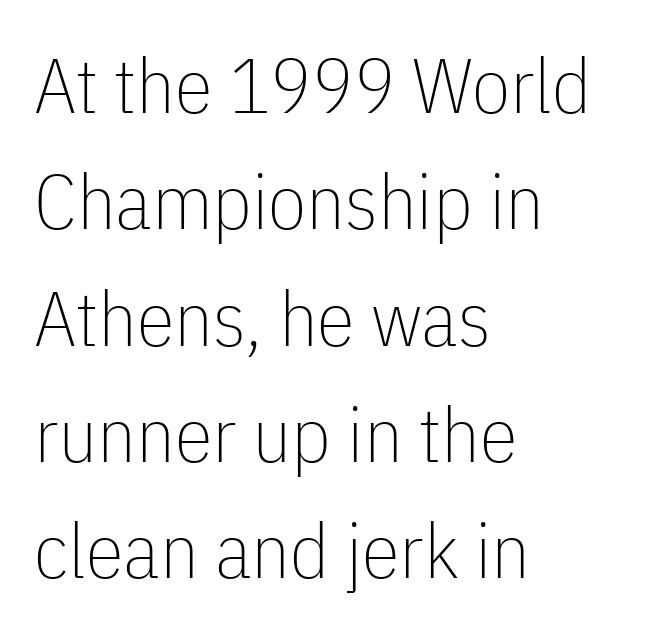
{"serif": "no", "italic": "no", "bold": "no", "weight": "thin", "width": "condensed", "stroke_contrast": "low", "x_height": "medium", "monospaced": "no", "underline": "no", "align": "left", "line_spacing": "normal", "line_spacing_ratio": 1.51, "letter_spacing": "normal", "letter_spacing_em": 0.0, "glyph_px": 77}
